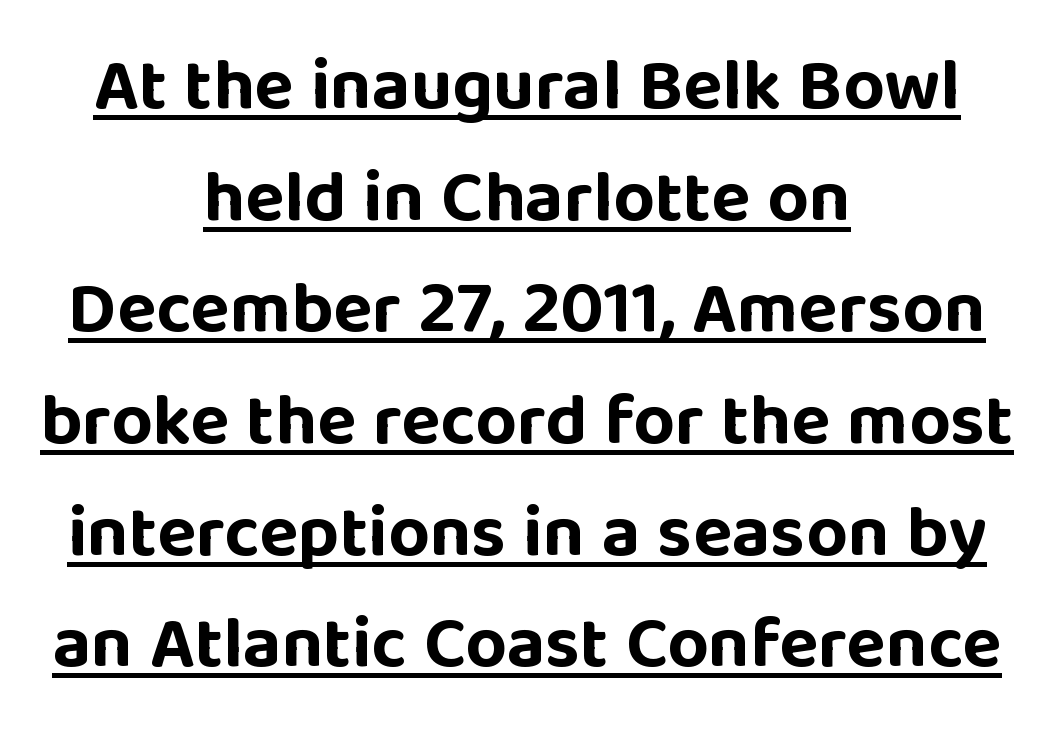
The image shows 73 px bold sans-serif type, upright; set centered, normal line spacing (1.53x), normal letter spacing, underlined; low stroke contrast and a large x-height.
